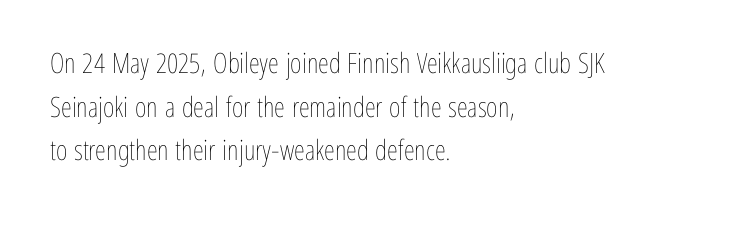
{"italic": "no", "bold": "no", "weight": "thin", "width": "condensed", "stroke_contrast": "low", "x_height": "medium", "monospaced": "no", "underline": "no", "align": "left", "line_spacing": "normal", "line_spacing_ratio": 1.56, "letter_spacing": "normal", "letter_spacing_em": 0.0, "glyph_px": 28}
